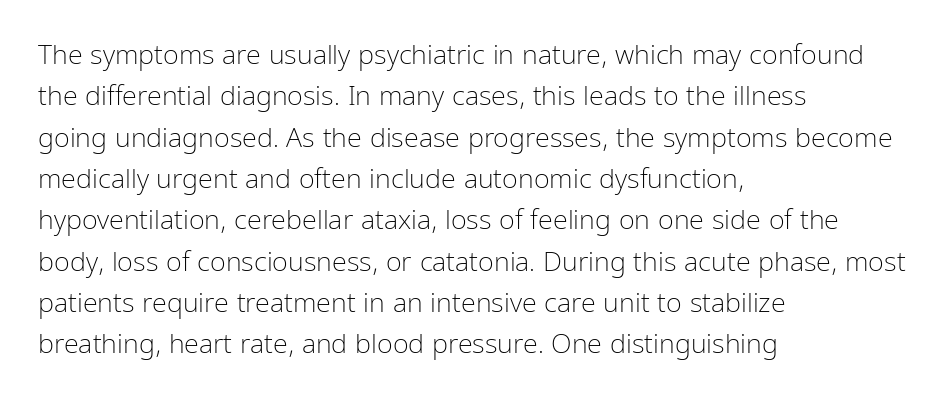
In terms of leading, this rendering sits right in the middle. The lettering stays uniformly vertical, giving the passage a roman look. Decoration check: the copy has no underline. The passage shown is not bold in any degree. How are the letters spaced? Ordinarily, with no added tracking.
